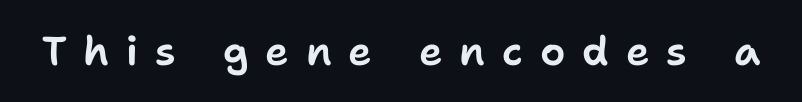
Q: Is the text italic (slanted)? A: No, it is upright.
Q: Is the typeface a serif or a sans-serif typeface? A: Sans-serif.
Q: Is the text underlined? A: No.
Q: Is the spacing between letters normal or unusually wide? A: Unusually wide.
Q: Width (condensed, normal, or wide)? A: Normal.
Q: Stroke contrast? A: Low.
Q: x-height? A: Medium.
Q: Monospaced? A: No.
